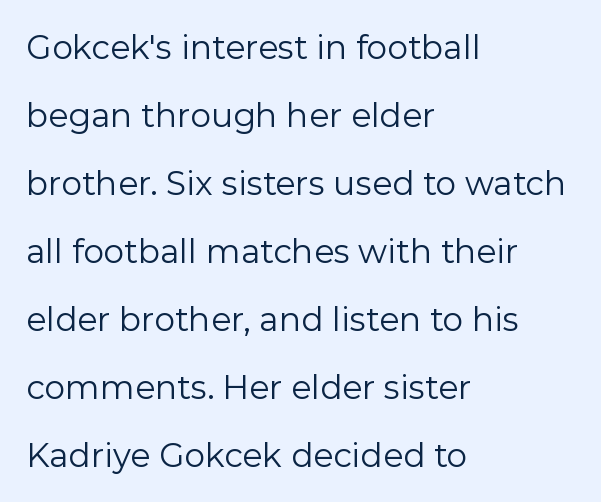
{"serif": "no", "italic": "no", "bold": "no", "weight": "regular", "width": "normal", "stroke_contrast": "low", "x_height": "medium", "monospaced": "no", "underline": "no", "align": "left", "line_spacing": "loose", "line_spacing_ratio": 2.06, "letter_spacing": "normal", "letter_spacing_em": 0.0, "glyph_px": 33}
